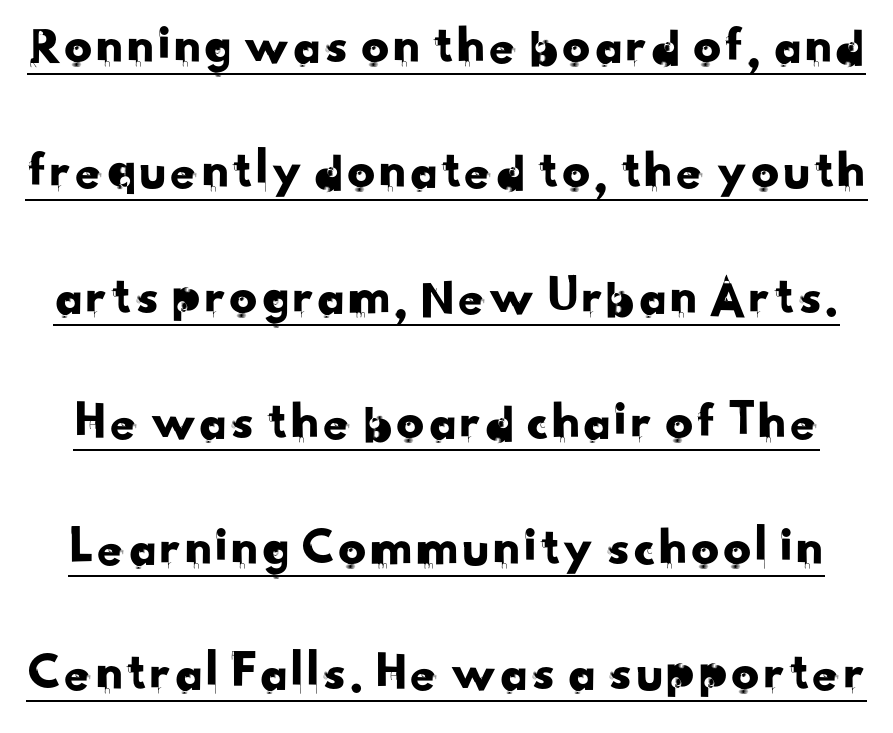
The image shows 55 px sans-serif type; set loose line spacing (2.28x), normal letter spacing, underlined; low stroke contrast and a small x-height.
